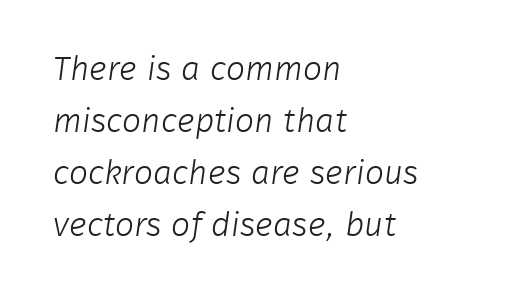
Q: Is the text bold? A: No.
Q: Is the typeface a serif or a sans-serif typeface? A: Sans-serif.
Q: Is the text underlined? A: No.
Q: How is the paragraph aligned? A: Left-aligned.
Q: Is the spacing between letters normal or unusually wide? A: Normal.
Q: Is the spacing between lines tight, normal or loose? A: Normal.
Q: Width (condensed, normal, or wide)? A: Normal.
Q: Stroke contrast? A: Low.
Q: x-height? A: Medium.
Q: Monospaced? A: No.
